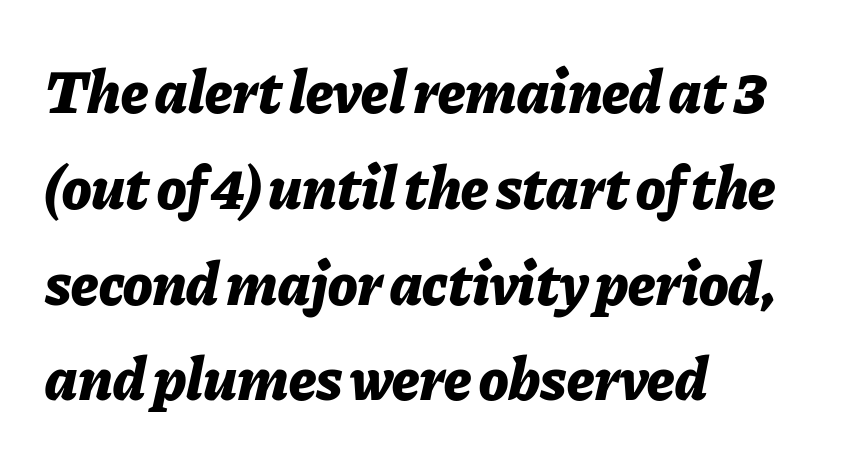
The image shows 61 px bold type, italic (leaning right); set left-aligned, normal line spacing (1.57x), normal letter spacing, not underlined; low stroke contrast and a medium x-height.
